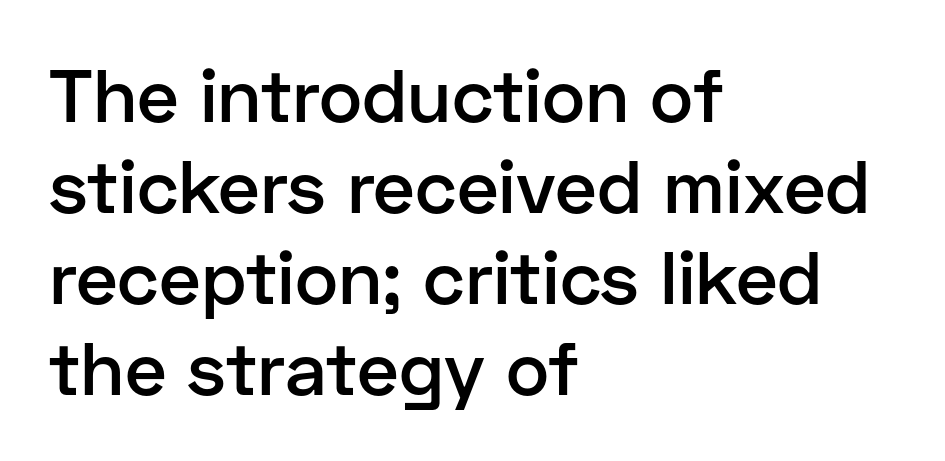
{"serif": "no", "italic": "no", "bold": "semi", "weight": "semibold", "width": "normal", "stroke_contrast": "low", "x_height": "medium", "monospaced": "no", "underline": "no", "align": "left", "line_spacing_ratio": 1.23, "letter_spacing": "normal", "letter_spacing_em": 0.0, "glyph_px": 74}
